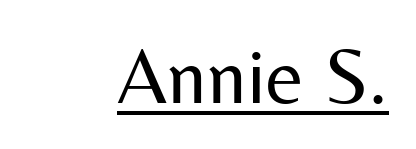
Stroke mass is kept to a normal reading level or below. The type family on display is of the sans-serif kind. Looks like regular typesetting: each glyph gets only the width it needs. Quick note: underline on.
